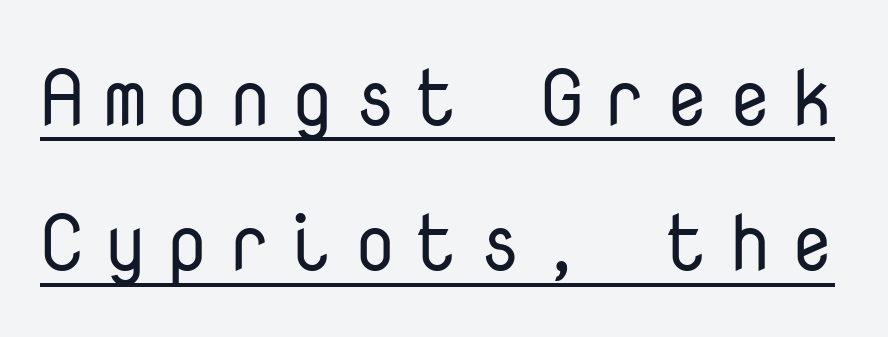
{"serif": "no", "italic": "no", "bold": "no", "weight": "regular", "width": "normal", "stroke_contrast": "low", "x_height": "medium", "monospaced": "yes", "underline": "yes", "line_spacing_ratio": 1.84, "letter_spacing": "wide", "letter_spacing_em": 0.23, "glyph_px": 79}
